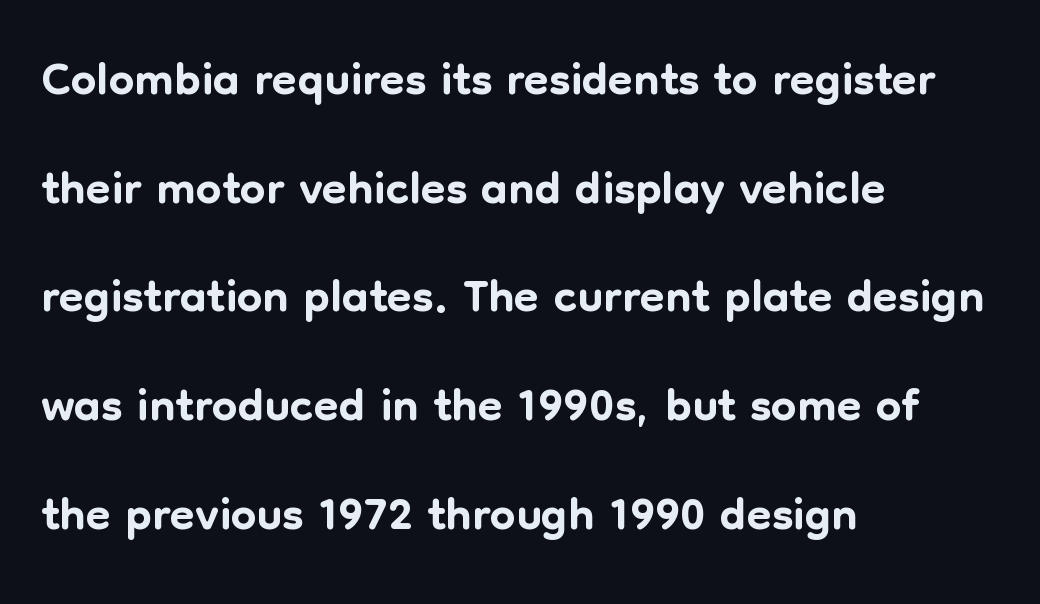
{"serif": "no", "italic": "no", "width": "normal", "stroke_contrast": "low", "x_height": "medium", "monospaced": "no", "underline": "no", "align": "left", "line_spacing": "normal", "line_spacing_ratio": 1.51, "letter_spacing": "normal", "letter_spacing_em": 0.0, "glyph_px": 72}
